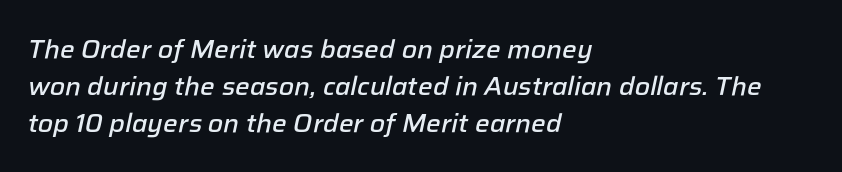
Q: Is the text bold? A: Semi-bold.
Q: Is the text italic (slanted)? A: Yes, it leans right by about 12 degrees.
Q: Is the text underlined? A: No.
Q: How is the paragraph aligned? A: Left-aligned.
Q: Is the spacing between letters normal or unusually wide? A: Normal.
Q: Is the spacing between lines tight, normal or loose? A: Normal.
